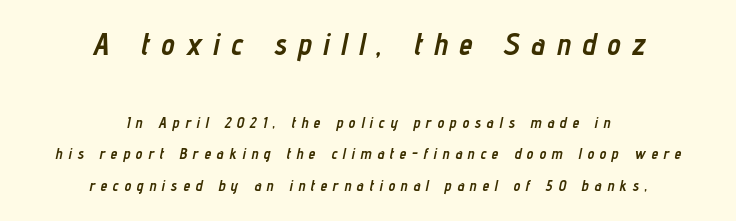
The rendering uses a bold face; every stroke is thick and dark. The space beneath each line is pristine and unruled. Notice how the passage keeps no hard edge, just a central spine. Honestly, the letter spacing is so wide it's the main thing you notice. Large over small — that's the arrangement of the two blocks here. Slanted lettering throughout.
